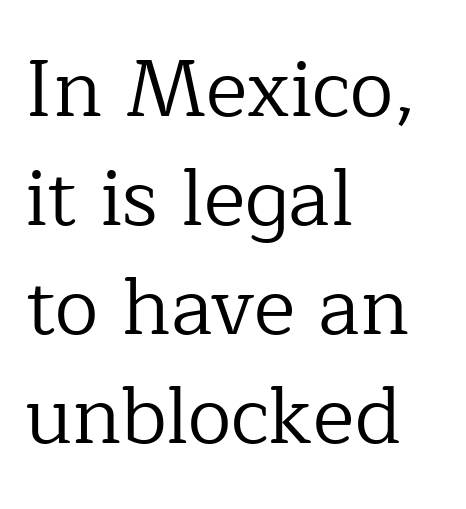
Q: Is the text bold? A: No.
Q: Is the text italic (slanted)? A: No, it is upright.
Q: Is the typeface a serif or a sans-serif typeface? A: Serif.
Q: Is the text underlined? A: No.
Q: How is the paragraph aligned? A: Left-aligned.
Q: Is the spacing between letters normal or unusually wide? A: Normal.
Q: Is the spacing between lines tight, normal or loose? A: Normal.
Q: Width (condensed, normal, or wide)? A: Normal.
Q: Stroke contrast? A: Low.
Q: x-height? A: Medium.
Q: Monospaced? A: No.
